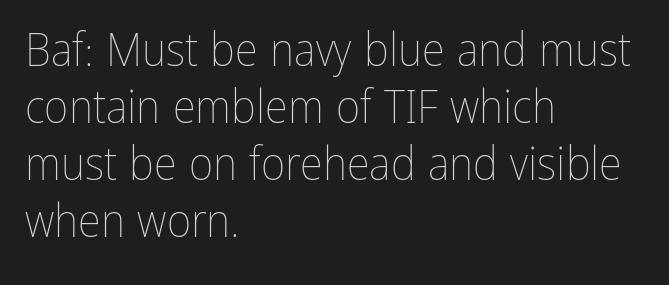
Looks like regular typesetting: each glyph gets only the width it needs. There is no visible air inserted between adjacent glyphs. The typesetting does not lean heavy: it is not bold. Each row of text sits above clean, open space. The passage is arranged the way most books set body copy — flush left. Quick note: not italic, upright.
